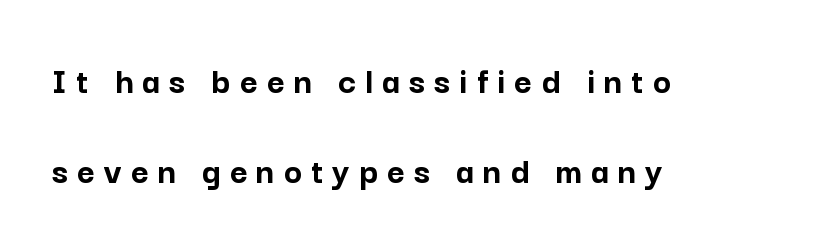
The image shows 38 px semibold sans-serif type, upright; set left-aligned, loose line spacing (2.36x), unusually wide letter spacing (+0.24 em), not underlined; low stroke contrast and a medium x-height.
